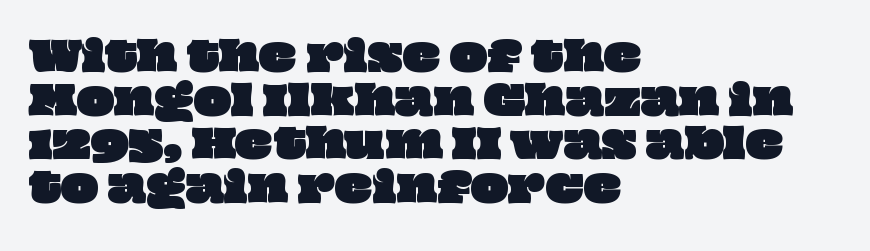
Q: Is the text underlined? A: No.
Q: How is the paragraph aligned? A: Left-aligned.
Q: Is the spacing between letters normal or unusually wide? A: Normal.
Q: Is the spacing between lines tight, normal or loose? A: Tight.
Q: Width (condensed, normal, or wide)? A: Wide.
Q: Stroke contrast? A: Low.
Q: x-height? A: Large.
Q: Monospaced? A: No.
